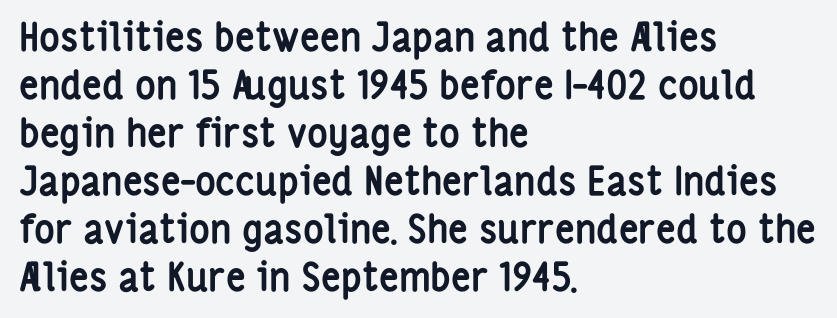
The image shows 39 px semibold, condensed sans-serif type, upright; set left-aligned, line spacing 1.23x, normal letter spacing, not underlined; low stroke contrast and a medium x-height.
